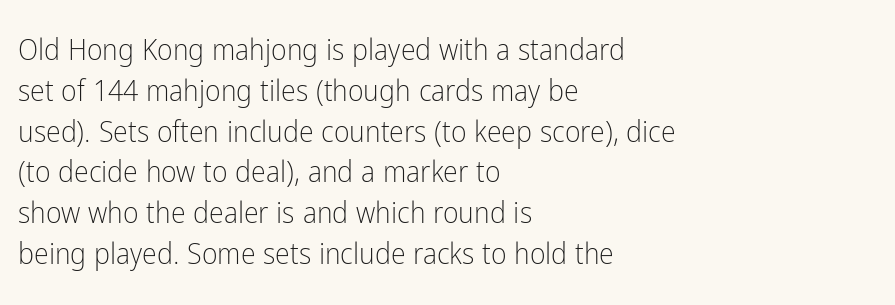
Q: Is the text bold? A: No.
Q: Is the text italic (slanted)? A: No, it is upright.
Q: Is the typeface a serif or a sans-serif typeface? A: Sans-serif.
Q: Is the text underlined? A: No.
Q: How is the paragraph aligned? A: Left-aligned.
Q: Is the spacing between letters normal or unusually wide? A: Normal.
Q: Is the spacing between lines tight, normal or loose? A: Normal.
Q: Width (condensed, normal, or wide)? A: Condensed.
Q: Stroke contrast? A: Low.
Q: x-height? A: Medium.
Q: Monospaced? A: No.
